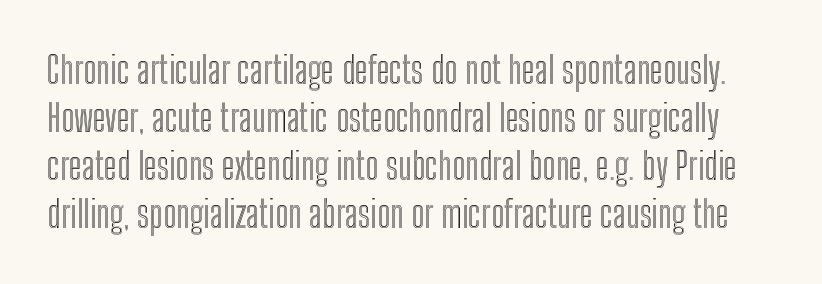
Q: Is the text italic (slanted)? A: No, it is upright.
Q: Is the text underlined? A: No.
Q: Is the spacing between letters normal or unusually wide? A: Normal.
Q: Is the spacing between lines tight, normal or loose? A: Normal.
Q: Width (condensed, normal, or wide)? A: Condensed.
Q: x-height? A: Medium.
Q: Monospaced? A: No.
